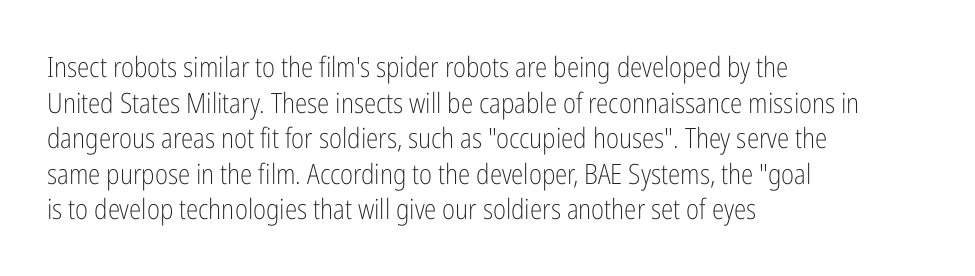
Q: Is the text bold? A: No.
Q: Is the text italic (slanted)? A: No, it is upright.
Q: Is the typeface a serif or a sans-serif typeface? A: Sans-serif.
Q: Is the text underlined? A: No.
Q: How is the paragraph aligned? A: Left-aligned.
Q: Is the spacing between letters normal or unusually wide? A: Normal.
Q: Is the spacing between lines tight, normal or loose? A: Normal.
Q: Width (condensed, normal, or wide)? A: Condensed.
Q: Stroke contrast? A: Low.
Q: x-height? A: Medium.
Q: Monospaced? A: No.
